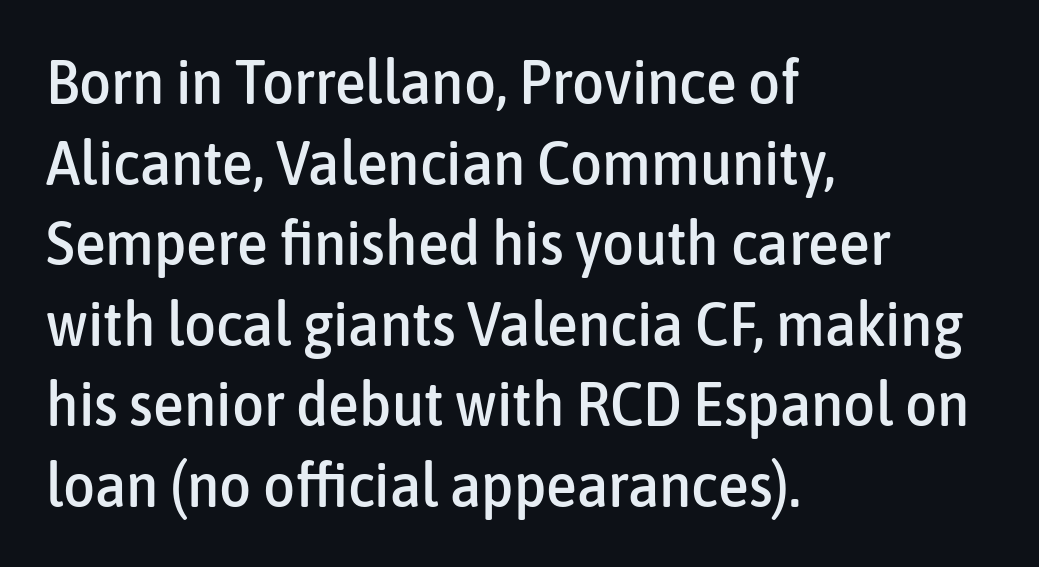
{"serif": "no", "italic": "no", "width": "condensed", "stroke_contrast": "low", "x_height": "medium", "monospaced": "no", "underline": "no", "align": "left", "line_spacing": "normal", "line_spacing_ratio": 1.3, "letter_spacing": "normal", "letter_spacing_em": 0.0, "glyph_px": 62}
